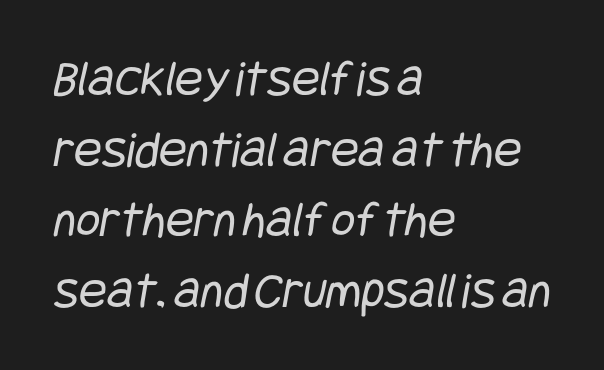
{"serif": "no", "bold": "no", "weight": "regular", "width": "condensed", "stroke_contrast": "low", "x_height": "large", "underline": "no", "align": "left", "line_spacing": "normal", "line_spacing_ratio": 1.36, "letter_spacing": "normal", "letter_spacing_em": 0.0, "glyph_px": 52}
